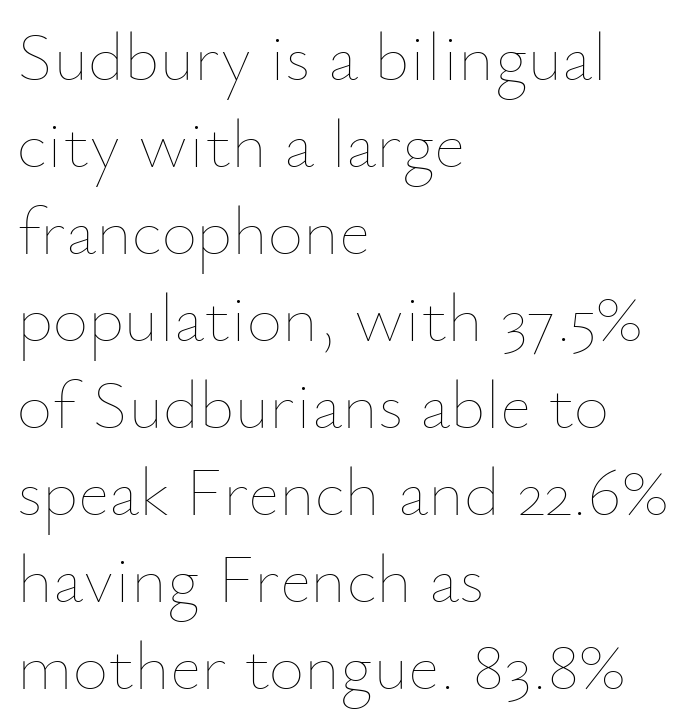
The image shows 69 px thin type, upright; set left-aligned, normal line spacing (1.26x), normal letter spacing, not underlined; low stroke contrast and a small x-height.
